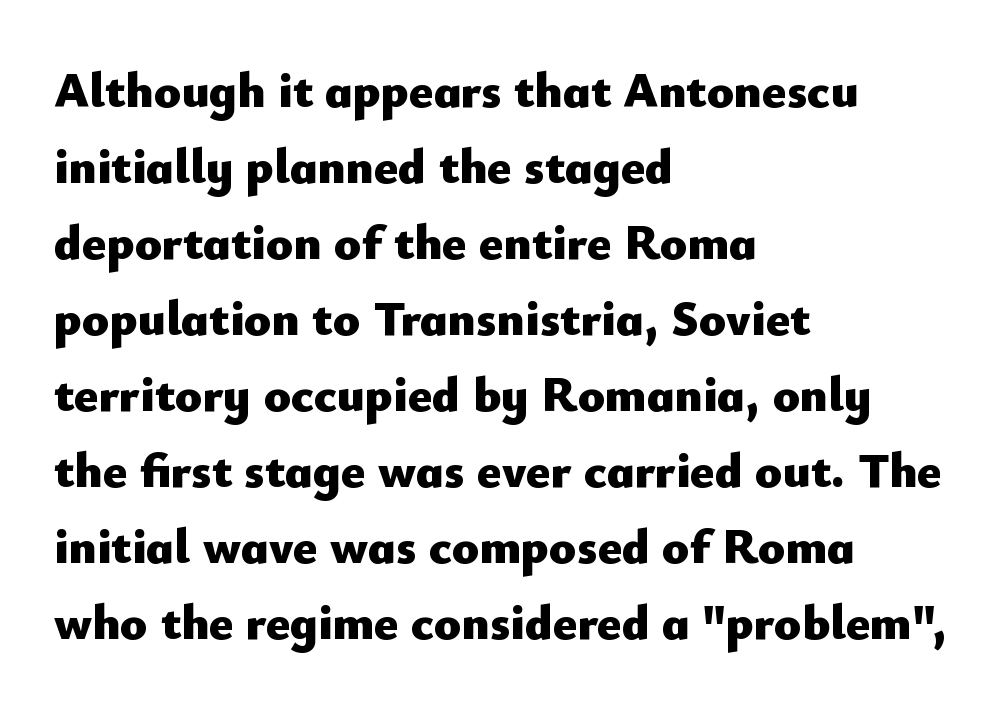
Q: Is the text bold? A: Yes.
Q: Is the text italic (slanted)? A: No, it is upright.
Q: Is the typeface a serif or a sans-serif typeface? A: Sans-serif.
Q: Is the text underlined? A: No.
Q: How is the paragraph aligned? A: Left-aligned.
Q: Is the spacing between letters normal or unusually wide? A: Normal.
Q: Is the spacing between lines tight, normal or loose? A: Normal.
Q: Width (condensed, normal, or wide)? A: Normal.
Q: Stroke contrast? A: Low.
Q: x-height? A: Small.
Q: Monospaced? A: No.
